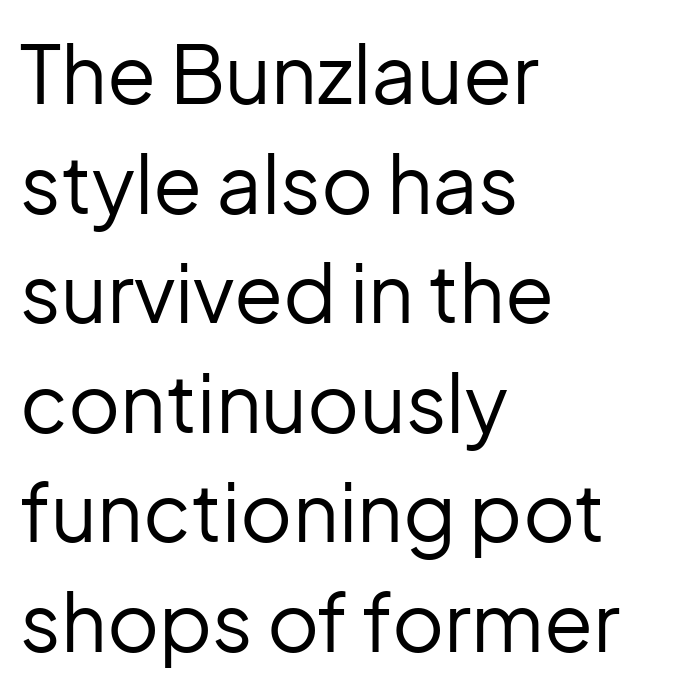
{"serif": "no", "italic": "no", "bold": "no", "weight": "regular", "width": "normal", "stroke_contrast": "low", "x_height": "medium", "monospaced": "no", "underline": "no", "align": "left", "line_spacing": "normal", "line_spacing_ratio": 1.37, "letter_spacing": "normal", "letter_spacing_em": 0.0, "glyph_px": 80}
